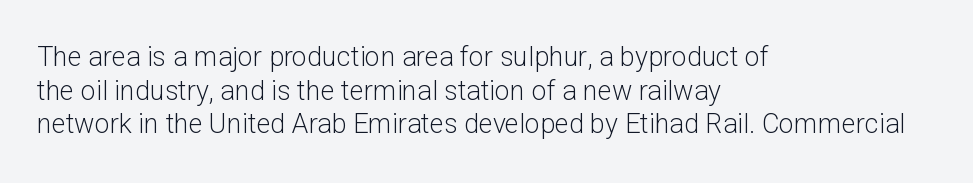
Whoever set this chose a conventional vertical rhythm. Each stroke keeps to a modest, everyday thickness or less. Is there any slant? The stems are plumb. Any mark beneath the type? The region is blank. Horizontal alignment here is leftward, the default for most running prose.
